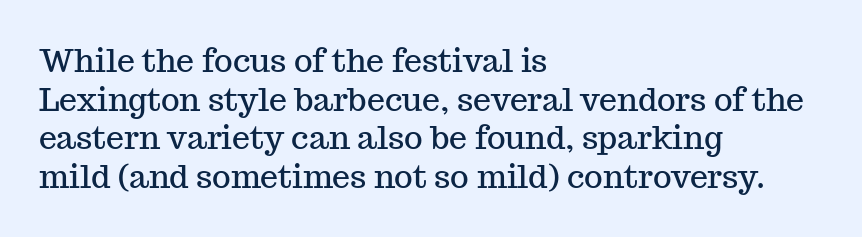
The image shows 32 px serif type, upright; set left-aligned, line spacing 1.21x, normal letter spacing, not underlined; medium stroke contrast and a medium x-height.
